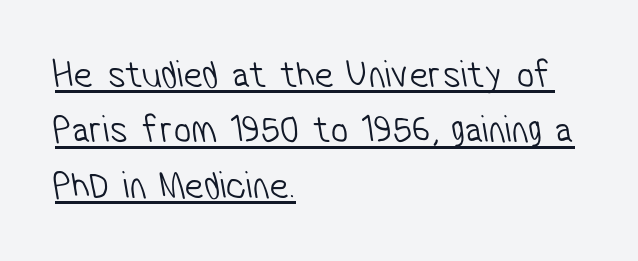
Q: Is the text bold? A: No.
Q: Is the typeface a serif or a sans-serif typeface? A: Sans-serif.
Q: Is the text underlined? A: Yes.
Q: How is the paragraph aligned? A: Left-aligned.
Q: Is the spacing between letters normal or unusually wide? A: Normal.
Q: Is the spacing between lines tight, normal or loose? A: Normal.
Q: Width (condensed, normal, or wide)? A: Condensed.
Q: Stroke contrast? A: Low.
Q: x-height? A: Medium.
Q: Monospaced? A: No.
